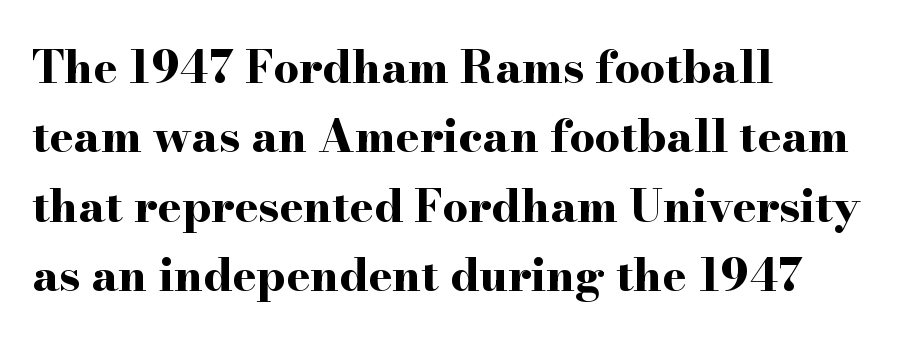
{"serif": "yes", "italic": "no", "bold": "yes", "weight": "bold", "width": "wide", "stroke_contrast": "high", "x_height": "small", "monospaced": "no", "underline": "no", "align": "left", "line_spacing": "normal", "line_spacing_ratio": 1.54, "letter_spacing": "normal", "letter_spacing_em": 0.0, "glyph_px": 45}
